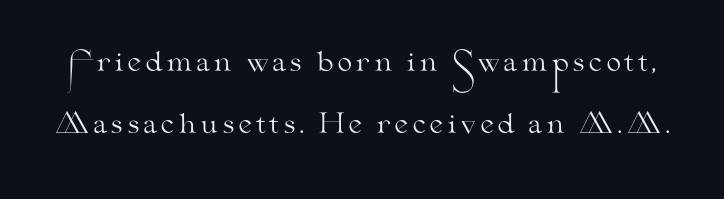
Stems here are at most as thick as an everyday book face. Quick note: not italic, upright. Only glyphs here, with clear space below each row. Compared with typical paragraphs, the rows here are farther apart.
